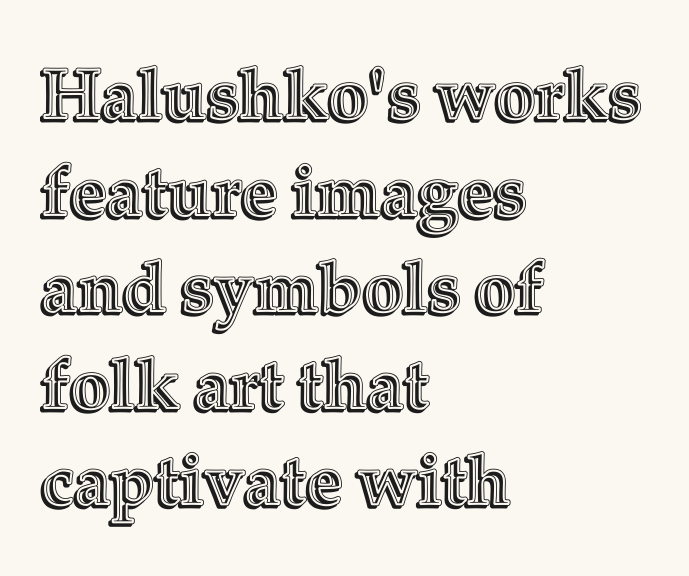
{"italic": "no", "width": "normal", "x_height": "medium", "monospaced": "no", "underline": "no", "align": "left", "line_spacing": "normal", "line_spacing_ratio": 1.36, "letter_spacing": "normal", "letter_spacing_em": 0.0, "glyph_px": 71}
